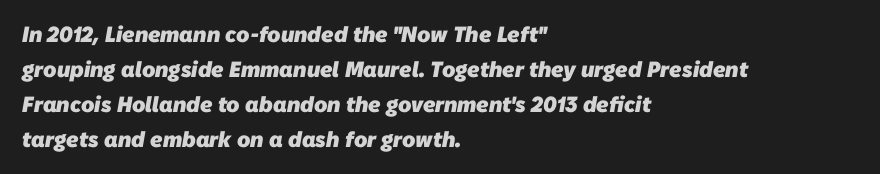
{"bold": "yes", "underline": "no", "align": "left", "line_spacing": "normal", "line_spacing_ratio": 1.59, "letter_spacing": "normal", "letter_spacing_em": 0.0, "glyph_px": 22}
